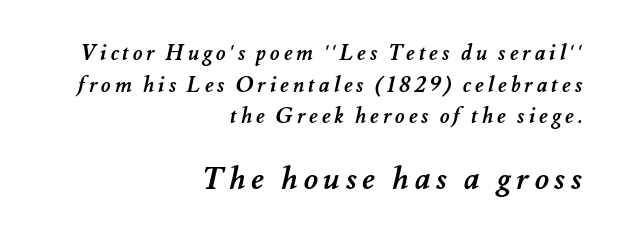
The block of text has a typical density, with ordinary space between rows. The letters advance in unequal steps, a hallmark of proportional type. Size contrast runs from small at the top to large at the bottom. The setting favours the right margin, as signatures and pull-quotes sometimes do. Plenty of ink on the page — the face is bold.
